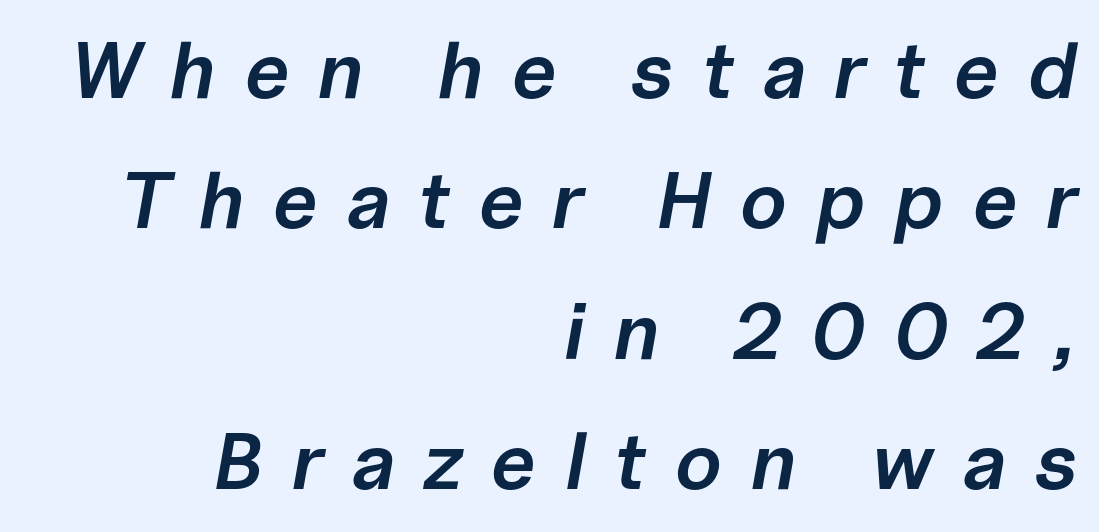
Q: Is the text bold? A: Semi-bold.
Q: Is the text italic (slanted)? A: Yes, it leans right by about 10 degrees.
Q: Is the text underlined? A: No.
Q: How is the paragraph aligned? A: Right-aligned.
Q: Is the spacing between letters normal or unusually wide? A: Unusually wide.
Q: Is the spacing between lines tight, normal or loose? A: Normal.
Q: Width (condensed, normal, or wide)? A: Normal.
Q: Stroke contrast? A: Low.
Q: x-height? A: Medium.
Q: Monospaced? A: No.
